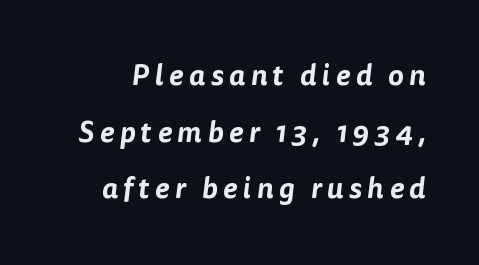
{"serif": "no", "width": "normal", "stroke_contrast": "low", "x_height": "medium", "monospaced": "no", "underline": "no", "line_spacing": "loose", "line_spacing_ratio": 1.95, "glyph_px": 29}
